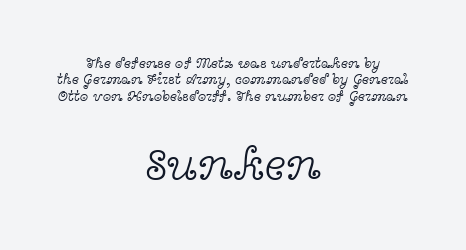
The image shows 45 px light, wide serif type, upright; set centered, tight line spacing (1.09x), normal letter spacing, not underlined; the second (bottom) block is 3.0x larger; a medium x-height.
